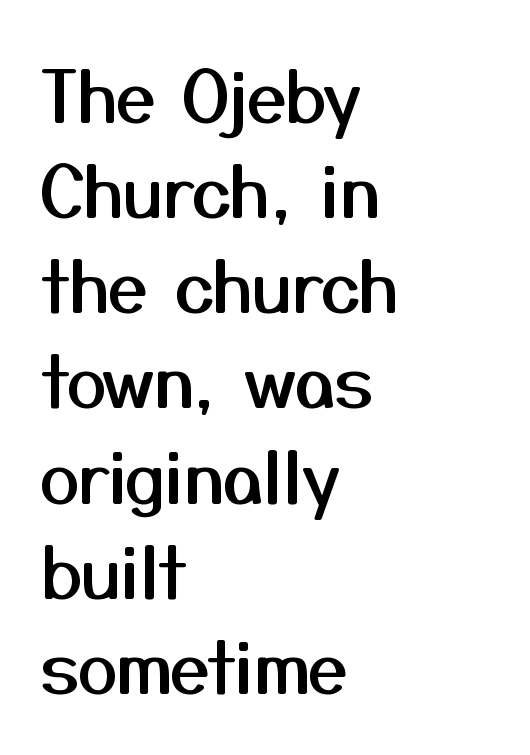
Compared with typical paragraphs, the rows here are spaced about the same. Inter-character spacing is left at the font's built-in metrics. The typesetter chose a ragged-right arrangement here. Looks like regular typesetting: each glyph gets only the width it needs.
